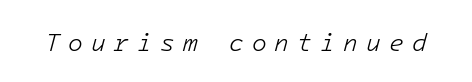
The rendering inserts visible extra space after every character. The lettering tilts uniformly, giving the passage an italic look. The characters are drawn with everyday or finer stroke widths. The area under the type is left untouched.
